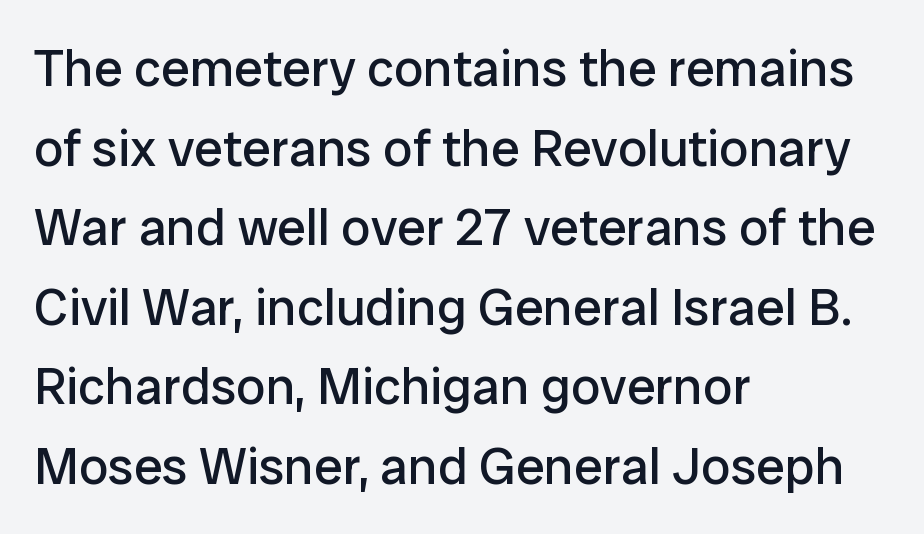
The image shows 52 px regular-weight sans-serif type, upright; set left-aligned, normal line spacing (1.53x), normal letter spacing, not underlined; low stroke contrast and a medium x-height.
